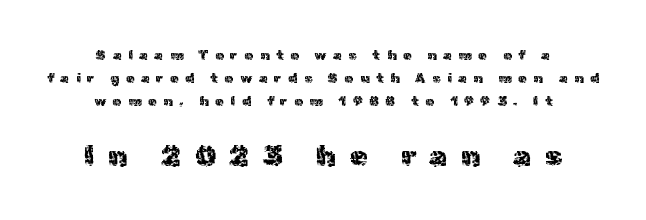
Successive baselines arrive at the customary interval. Proportional: the letters do not fall into vertical columns. The rendering enlarges the type as you move from the upper chunk to the lower. Characters remain perfectly vertical along every line. The letters carry no serifs — their stems end cleanly without finishing strokes.
